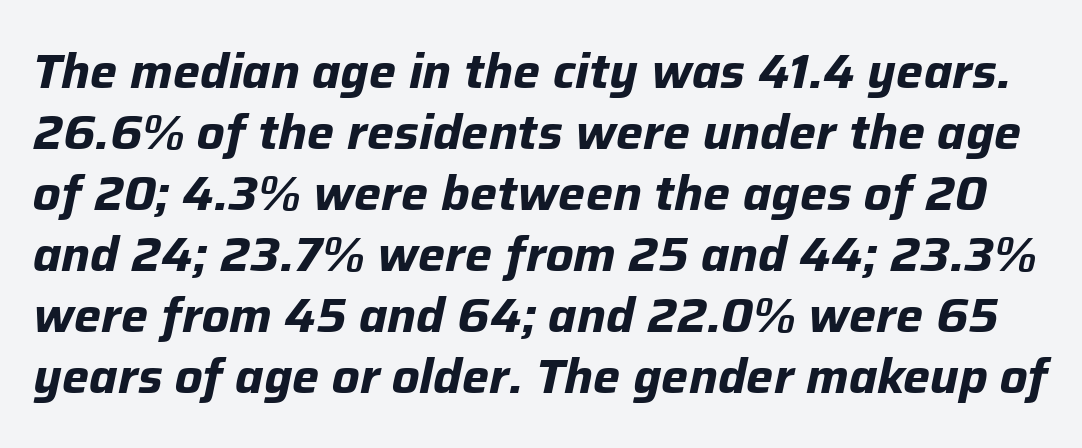
{"italic": "yes", "lean": "right", "slant_degrees": 12, "bold": "yes", "weight": "bold", "width": "normal", "stroke_contrast": "low", "x_height": "medium", "monospaced": "no", "underline": "no", "line_spacing": "normal", "line_spacing_ratio": 1.27, "letter_spacing": "normal", "letter_spacing_em": 0.0, "glyph_px": 48}
